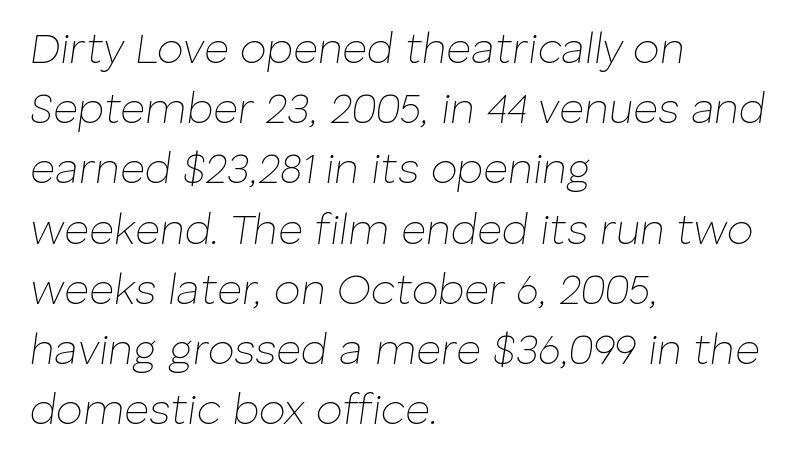
{"italic": "yes", "lean": "right", "slant_degrees": 8, "bold": "no", "weight": "thin", "width": "normal", "stroke_contrast": "low", "x_height": "medium", "monospaced": "no", "underline": "no", "align": "left", "line_spacing": "normal", "line_spacing_ratio": 1.4, "letter_spacing": "normal", "letter_spacing_em": 0.0, "glyph_px": 43}
